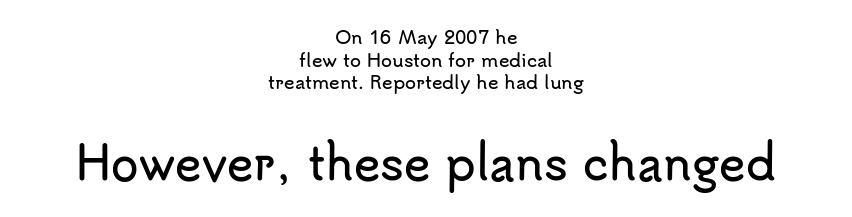
Unlike italic type, these characters show no tilt at all. The passage shown is typed in a proportional face where columns would drift. If you squint, the bottom block still reads clearly — it's the larger of the two. Caption: standard tracking, unaltered. The strip under each line holds only bare page. The type family on display is of the sans-serif kind.
